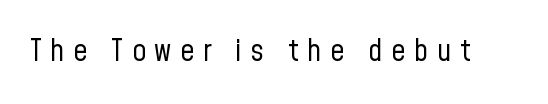
No italicization has been applied; the sample stays upright. This rendering employs a face without finishing strokes, i.e., a sans-serif. The string is rendered with underlining switched off. The face looks like a standard text weight, possibly lighter.
